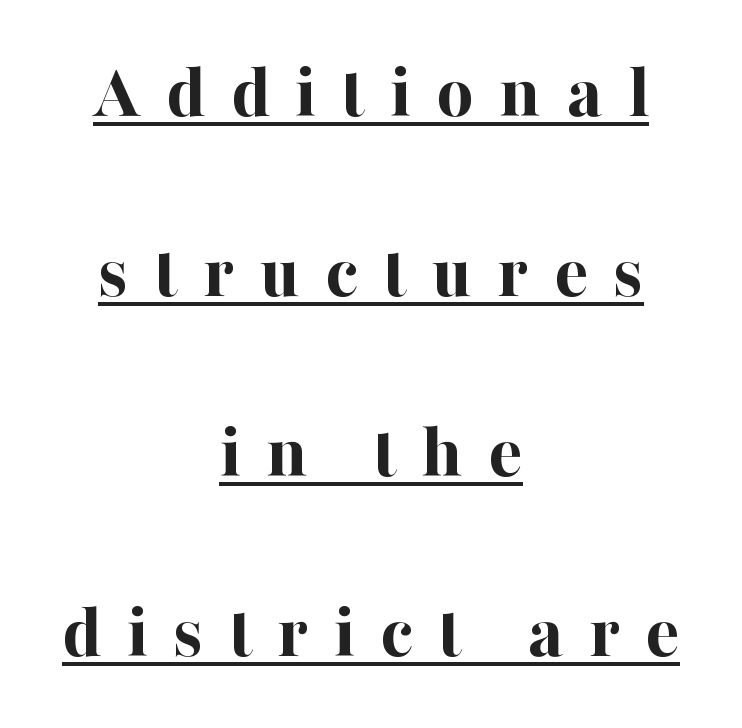
The image shows 79 px bold serif type, upright; set centered, loose line spacing (2.28x), unusually wide letter spacing (+0.32 em), underlined; high stroke contrast and a medium x-height.
